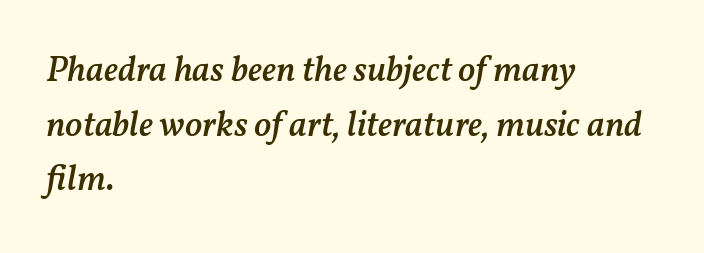
Q: Is the text bold? A: Semi-bold.
Q: Is the text italic (slanted)? A: Yes, it leans right by about 11 degrees.
Q: Is the text underlined? A: No.
Q: How is the paragraph aligned? A: Left-aligned.
Q: Is the spacing between letters normal or unusually wide? A: Normal.
Q: Is the spacing between lines tight, normal or loose? A: Normal.
Q: Width (condensed, normal, or wide)? A: Normal.
Q: Stroke contrast? A: Medium.
Q: x-height? A: Medium.
Q: Monospaced? A: No.
